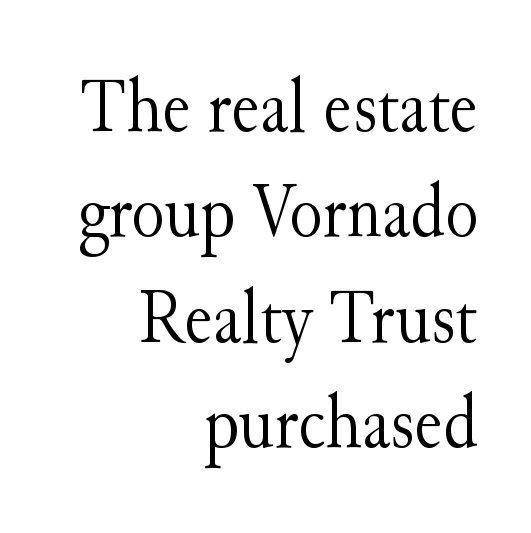
Horizontal alignment here is rightward, an uncommon choice for prose. This is serif lettering, the kind often seen in printed books. The letterforms sit shoulder to shoulder at normal distance. The gap between lines stays unmarked. Ordinary non-slanted type is in use. This block has exactly the height ordinary leading produces.
